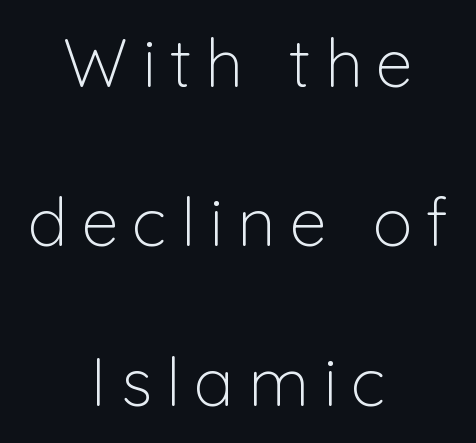
The image shows 67 px light sans-serif type, upright; set centered, loose line spacing (2.38x), unusually wide letter spacing (+0.21 em), not underlined; low stroke contrast and a medium x-height.
